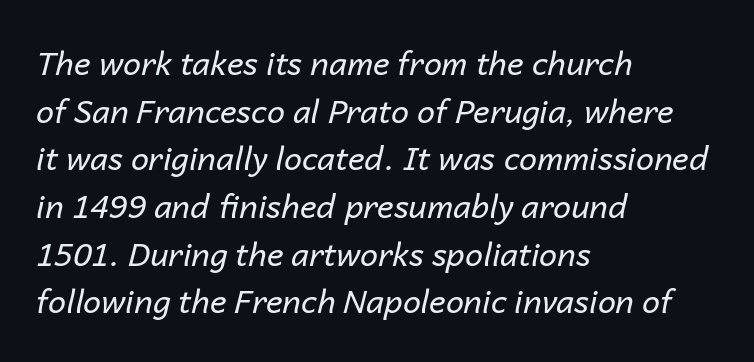
Looks like regular typesetting: each glyph gets only the width it needs. The lines in this sample share a left origin and differ only in where they stop. The passage shown stacks its lines at a standard gap. The font is comparable to plain body text, perhaps lighter. Notice how the stems are inclined rather than vertical — that's the hallmark of italics.
